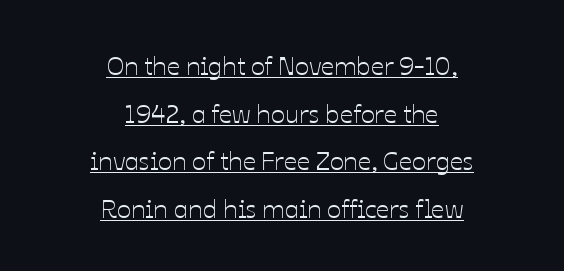
Notice how the stems are strictly vertical — no italics here. Here the glyphs are tracked normally, forming tight word shapes. Looks like someone drew a line under every word here. Which margin do the lines hug? Neither — every line sits in the middle.
